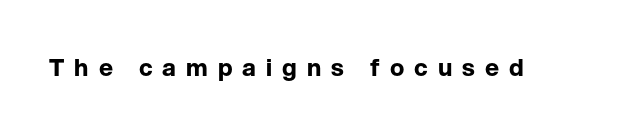
{"italic": "no", "bold": "yes", "underline": "no", "letter_spacing": "wide", "letter_spacing_em": 0.42, "glyph_px": 24}
